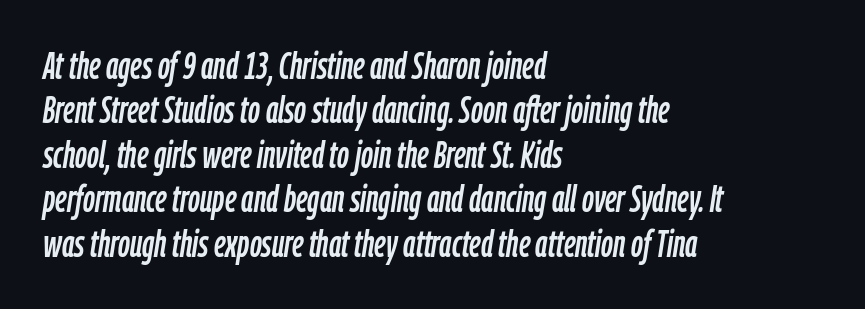
Q: Is the text italic (slanted)? A: Yes, it leans right by about 9 degrees.
Q: Is the text underlined? A: No.
Q: How is the paragraph aligned? A: Left-aligned.
Q: Is the spacing between letters normal or unusually wide? A: Normal.
Q: Width (condensed, normal, or wide)? A: Condensed.
Q: Stroke contrast? A: Low.
Q: x-height? A: Medium.
Q: Monospaced? A: No.
